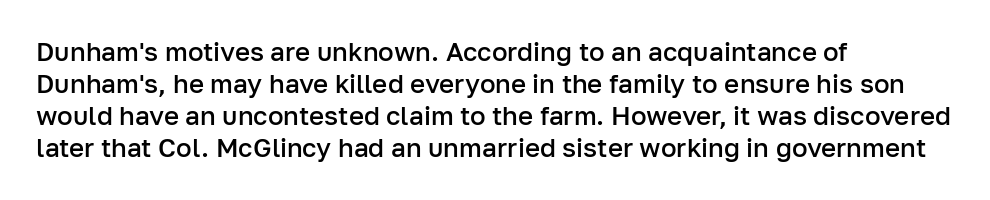
The image shows 26 px text type, upright; set left-aligned, line spacing 1.23x, normal letter spacing, not underlined.
